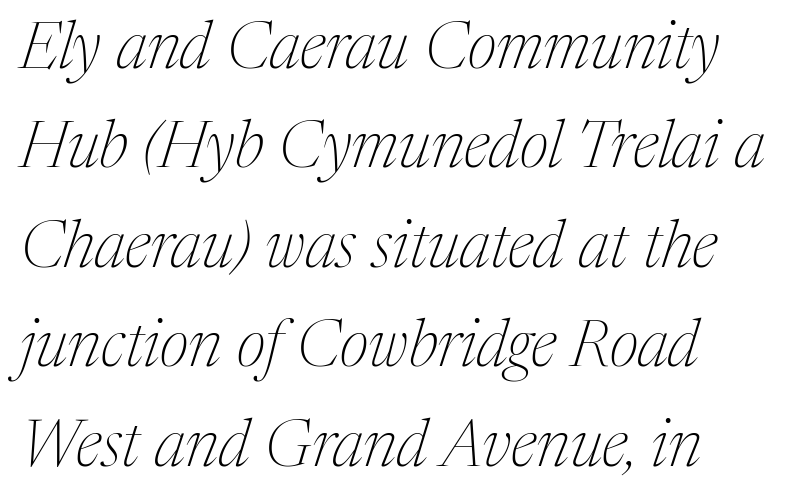
{"serif": "yes", "italic": "yes", "lean": "right", "slant_degrees": 17, "bold": "no", "weight": "thin", "width": "normal", "stroke_contrast": "medium", "x_height": "medium", "monospaced": "no", "underline": "no", "line_spacing": "normal", "line_spacing_ratio": 1.53, "letter_spacing": "normal", "letter_spacing_em": 0.0, "glyph_px": 65}
